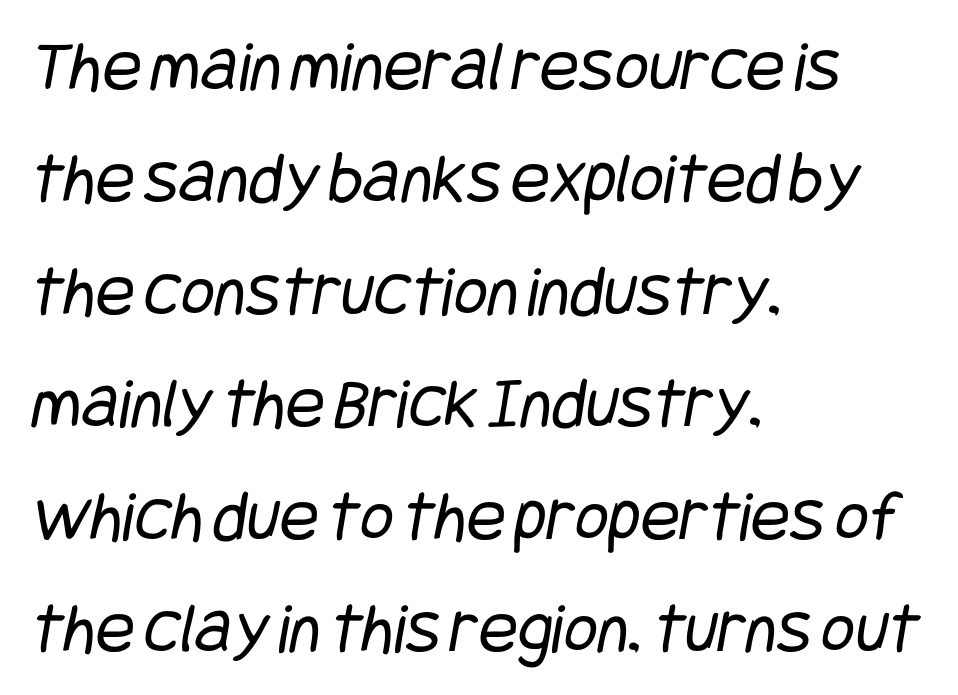
{"serif": "no", "bold": "no", "weight": "regular", "width": "condensed", "stroke_contrast": "low", "x_height": "large", "underline": "no", "align": "left", "line_spacing": "normal", "line_spacing_ratio": 1.54, "letter_spacing": "normal", "letter_spacing_em": 0.0, "glyph_px": 73}
